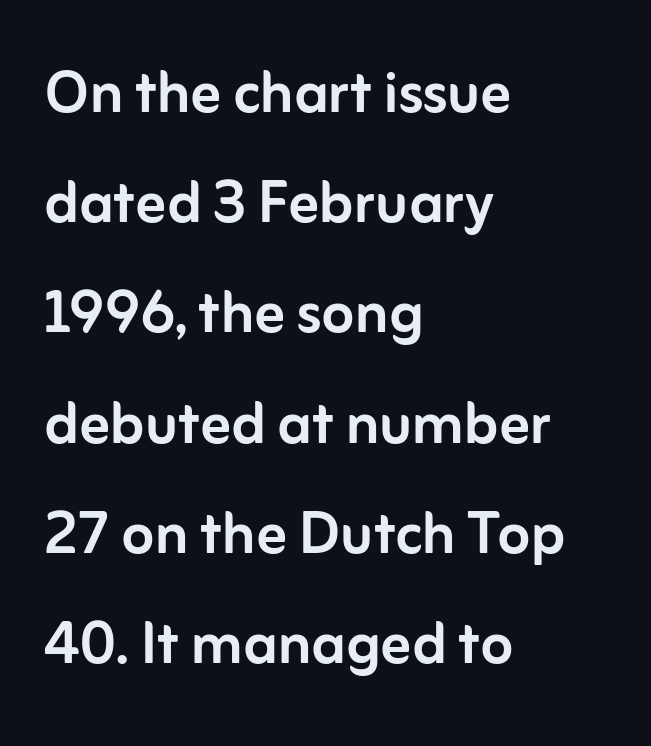
{"serif": "no", "italic": "no", "width": "normal", "stroke_contrast": "low", "x_height": "medium", "monospaced": "no", "underline": "no", "align": "left", "line_spacing": "normal", "line_spacing_ratio": 1.47, "letter_spacing": "normal", "letter_spacing_em": 0.0, "glyph_px": 75}
